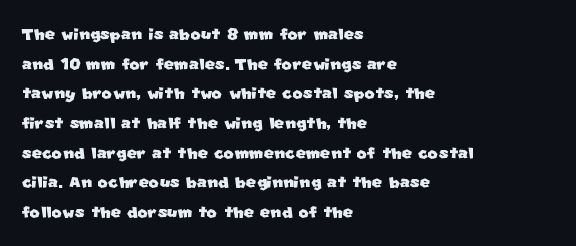
There is no visible air inserted between adjacent glyphs. Each line starts at the same left margin while the right side varies. The gap between lines stays unmarked. Vertical spacing — default.
